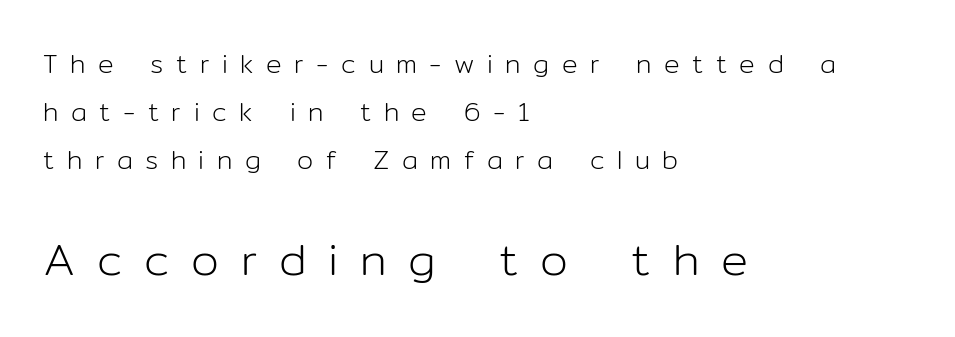
Q: Is the text bold? A: No.
Q: Is the text italic (slanted)? A: No, it is upright.
Q: Is the typeface a serif or a sans-serif typeface? A: Sans-serif.
Q: Is the text underlined? A: No.
Q: How is the paragraph aligned? A: Left-aligned.
Q: Is the spacing between letters normal or unusually wide? A: Unusually wide.
Q: Which block of text is set in a larger size, the first (top) or the second (bottom)? A: The second (bottom) one.
Q: Width (condensed, normal, or wide)? A: Normal.
Q: Stroke contrast? A: Low.
Q: x-height? A: Medium.
Q: Monospaced? A: No.
